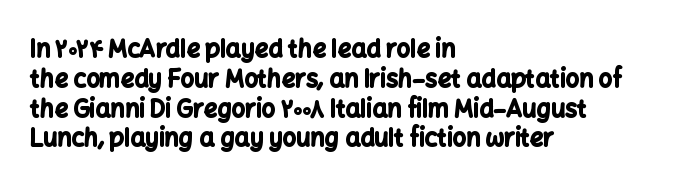
Q: Is the text bold? A: Yes.
Q: Is the text italic (slanted)? A: No, it is upright.
Q: Is the text underlined? A: No.
Q: How is the paragraph aligned? A: Left-aligned.
Q: Is the spacing between letters normal or unusually wide? A: Normal.
